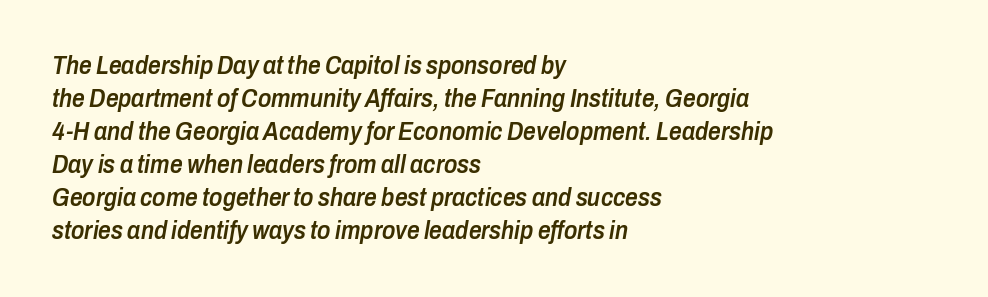
The image shows 25 px text type, italic (leaning right); set left-aligned, normal line spacing (1.32x), normal letter spacing, not underlined.
